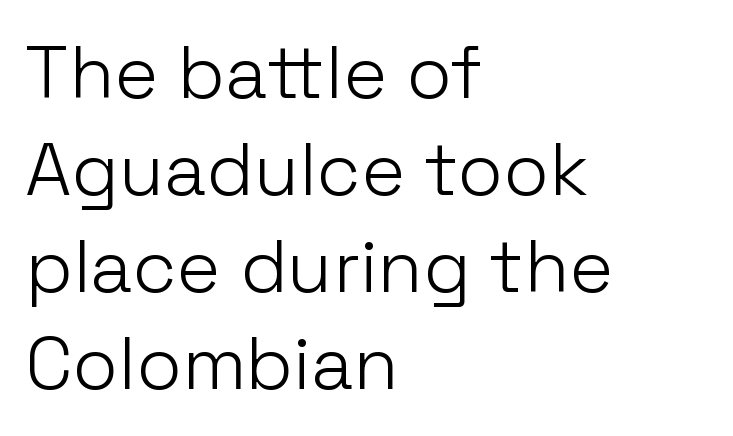
Q: Is the text bold? A: No.
Q: Is the text italic (slanted)? A: No, it is upright.
Q: Is the typeface a serif or a sans-serif typeface? A: Sans-serif.
Q: Is the text underlined? A: No.
Q: How is the paragraph aligned? A: Left-aligned.
Q: Is the spacing between letters normal or unusually wide? A: Normal.
Q: Is the spacing between lines tight, normal or loose? A: Normal.
Q: Width (condensed, normal, or wide)? A: Normal.
Q: Stroke contrast? A: Low.
Q: x-height? A: Medium.
Q: Monospaced? A: No.
